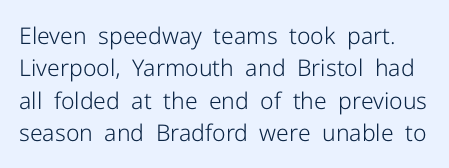
Students, observe: this is what conventionally led text looks like. The face used here is rendered with its standard letterfit. The font's upright variant was chosen for this text. Clear beneath every line of the passage. The letters look calm and open, with moderate or lighter stems.
